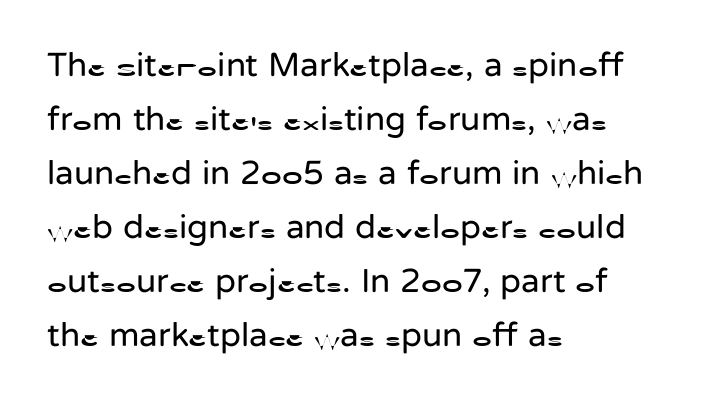
The image shows 34 px regular-weight sans-serif type, upright; set left-aligned, normal line spacing (1.59x), normal letter spacing, not underlined; low stroke contrast and a medium x-height.
